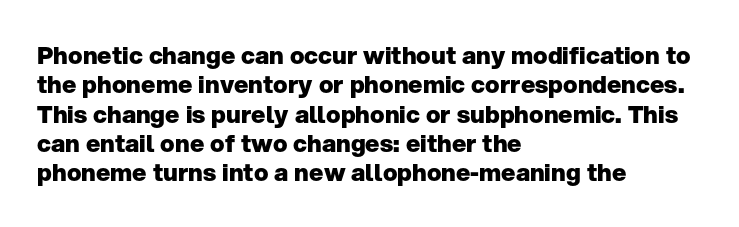
The image shows 24 px bold type, upright; set left-aligned, line spacing 1.22x, normal letter spacing, not underlined.
